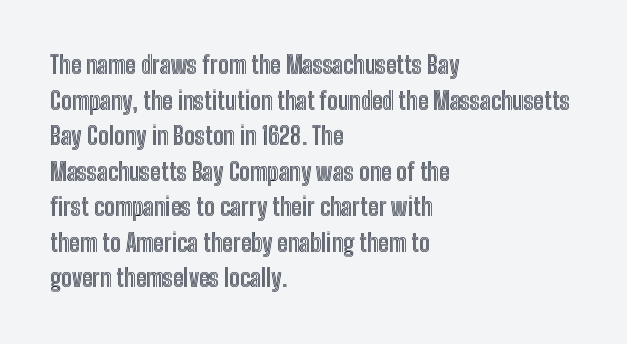
{"italic": "no", "underline": "no", "align": "left", "line_spacing": "normal", "line_spacing_ratio": 1.48, "letter_spacing": "normal", "letter_spacing_em": 0.0, "glyph_px": 24}
